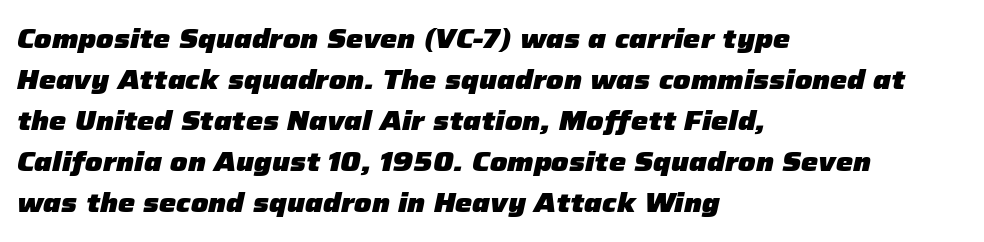
The image shows 27 px bold type, italic (leaning right); set left-aligned, normal line spacing (1.52x), normal letter spacing, not underlined.
